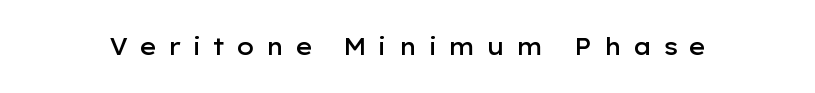
Every stem runs plumb, perpendicular to the baseline. Someone cranked the tracking dial way up on this one. In terms of weight, the rendering is demibold, just under bold. Plain, unruled lines of type.
